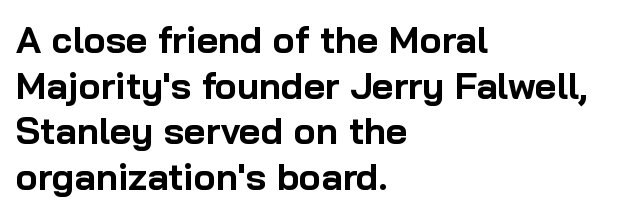
The image shows 37 px bold sans-serif type, upright; set left-aligned, line spacing 1.23x, normal letter spacing, not underlined; low stroke contrast and a medium x-height.
